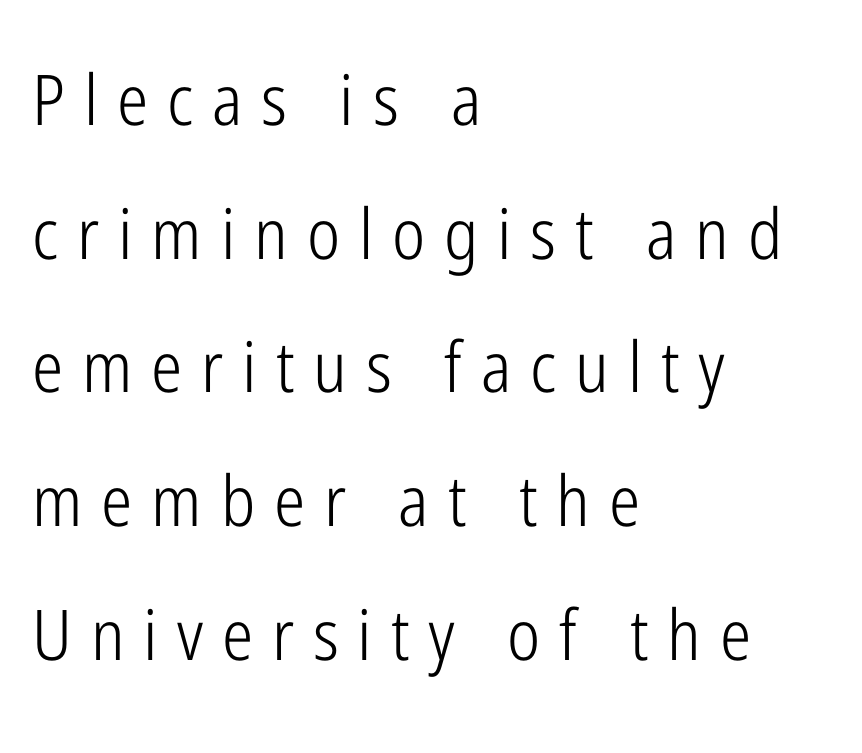
The image shows 70 px light, condensed sans-serif type, upright; set left-aligned, loose line spacing (1.91x), unusually wide letter spacing (+0.27 em), not underlined; low stroke contrast and a medium x-height.
